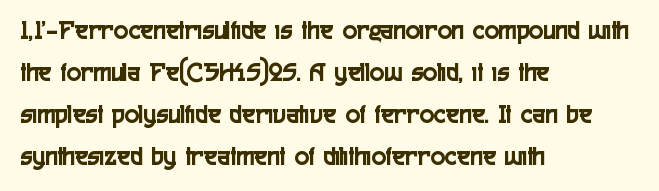
Decoration check: the copy has no underline. You can tell it's not italic because the verticals are truly vertical. Is the letter spacing exaggerated? No — it looks like the ordinary default. A classic flush-left, rag-right setting is used for this passage. Baseline-to-baseline distance is the conventional proportion of letter height.
